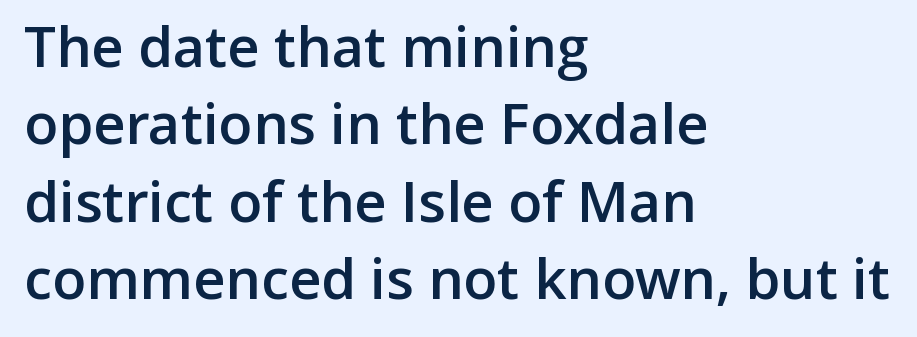
The image shows 56 px semibold sans-serif type, upright; set left-aligned, normal line spacing (1.38x), normal letter spacing, not underlined; low stroke contrast and a medium x-height.
